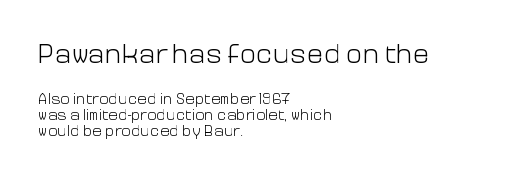
{"serif": "no", "italic": "no", "bold": "no", "weight": "light", "width": "normal", "stroke_contrast": "low", "x_height": "medium", "monospaced": "no", "underline": "no", "align": "left", "line_spacing": "tight", "line_spacing_ratio": 1.01, "letter_spacing": "normal", "letter_spacing_em": 0.0, "larger_block": "first", "size_ratio": 1.75, "glyph_px": 28}
